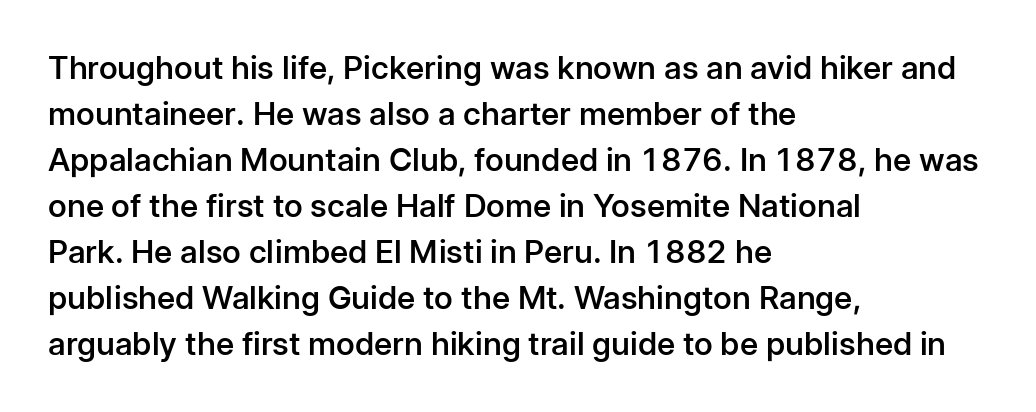
The setting favours the left margin, as ordinary paragraphs usually do. Look at the tracking — it's just the regular setting, nothing added. You could not count columns in this text — the font is proportionally spaced. A typesetter would mark this as roman, not italic. The face used here is a sans, in the tradition of grotesques and geometrics. A bare baseline throughout the passage.
